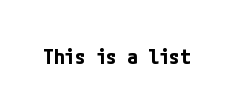
Q: Is the text bold? A: Yes.
Q: Is the text italic (slanted)? A: No, it is upright.
Q: Is the text underlined? A: No.
Q: Is the spacing between letters normal or unusually wide? A: Normal.
